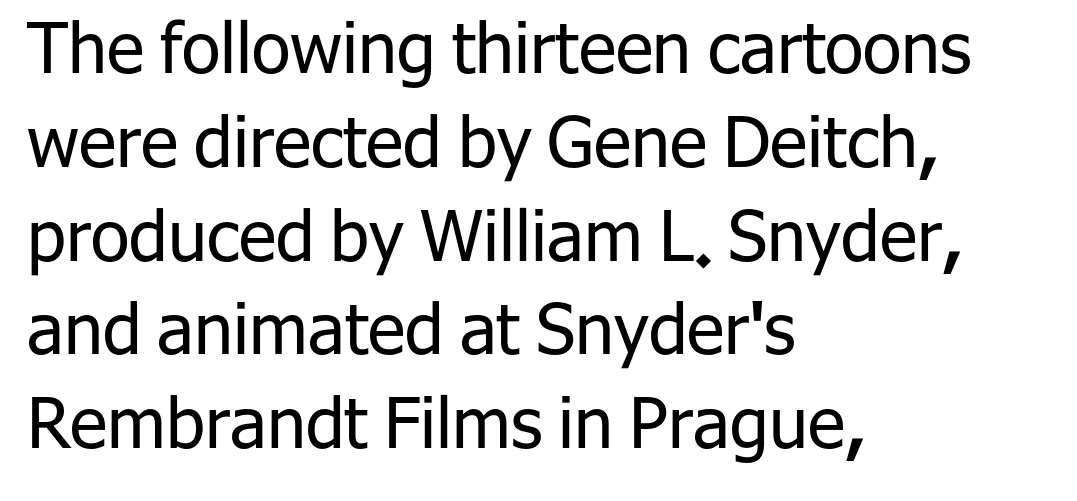
The image shows 70 px regular-weight sans-serif type, upright; set left-aligned, normal line spacing (1.34x), normal letter spacing, not underlined; low stroke contrast and a medium x-height.
